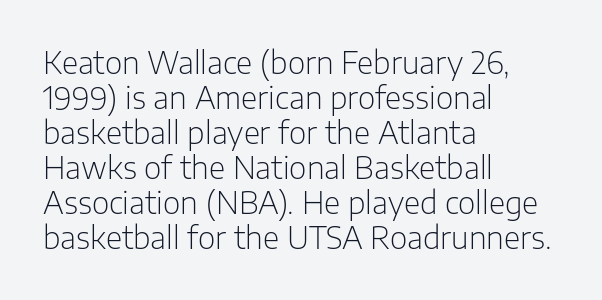
Is the block centered? No — it sits flush against the left margin. This is roman type, the default non-slanted kind. How are the letters spaced? Ordinarily, with no added tracking. Any mark beneath the type? The region is blank. Spacing verdict: proportional, widths tailored to each character.
